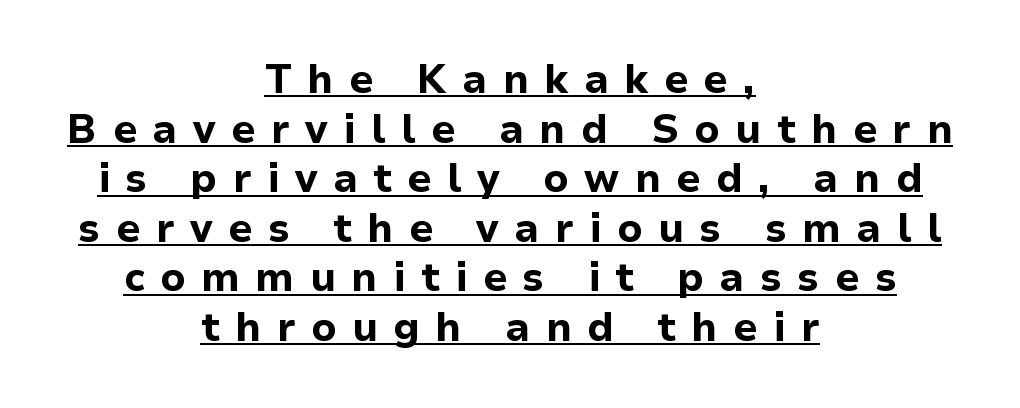
The sample has been set heavy, in full bold. Unlike italic type, these characters show no tilt at all. Glyph-to-glyph distance is far greater than everyday printed text. Here the designer chose a conventional face with non-uniform glyph widths. A continuous stroke trails under the words, as in a hyperlink.
